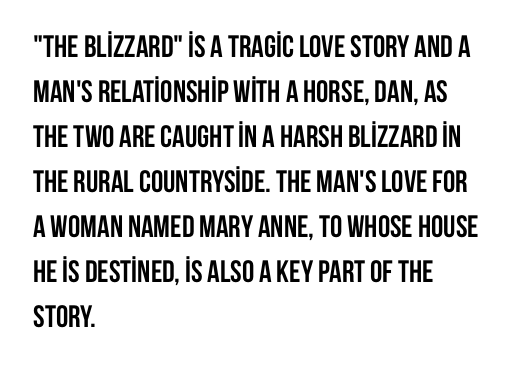
How are the letters spaced? Ordinarily, with no added tracking. These lines are composed in type without serifs. The typography opts for an upright posture over an oblique one. Note the varied advance widths — an 'i' is clearly narrower than an 'm'. The text block is weighted toward the left margin, trailing off unevenly rightward. Its strokes are broad and dark, the hallmark of bold type.
